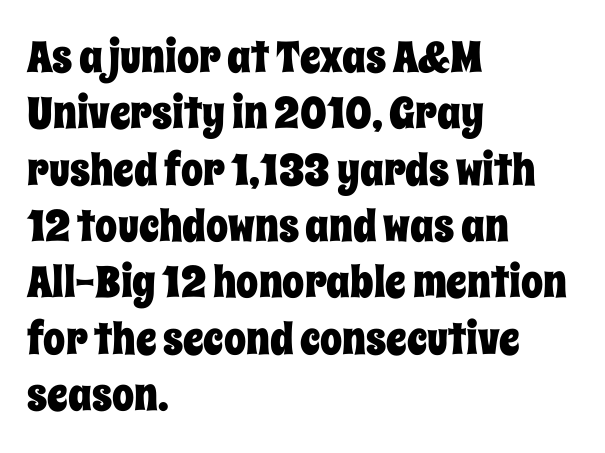
The image shows 44 px condensed type, upright; set left-aligned, normal line spacing (1.28x), normal letter spacing, not underlined; low stroke contrast and a large x-height.
